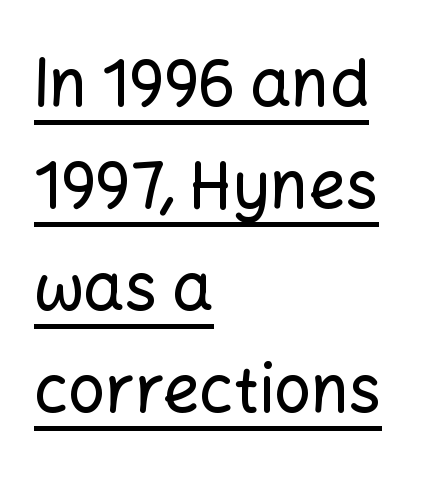
The image shows 65 px sans-serif type, upright; set left-aligned, normal line spacing (1.57x), normal letter spacing, underlined; low stroke contrast and a medium x-height.
